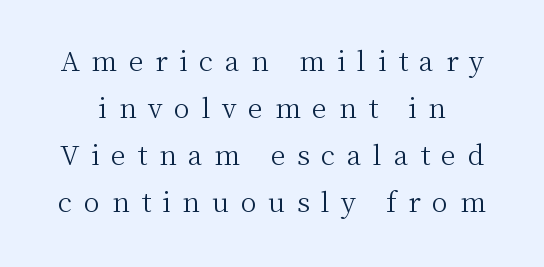
{"italic": "no", "bold": "no", "underline": "no", "line_spacing_ratio": 1.74, "letter_spacing": "wide", "letter_spacing_em": 0.43, "glyph_px": 27}
